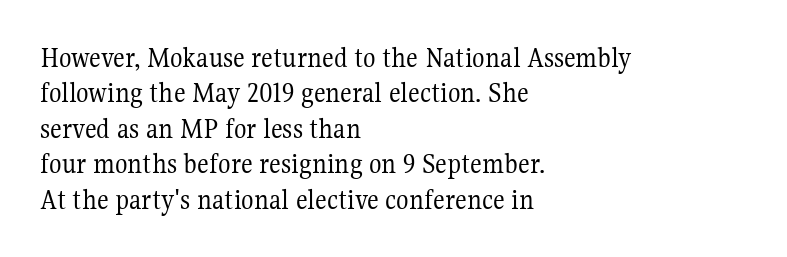
The image shows 29 px regular-weight serif type, upright; set left-aligned, line spacing 1.22x, normal letter spacing, not underlined; medium stroke contrast and a medium x-height.
